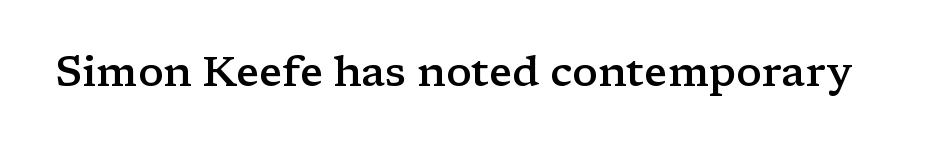
{"serif": "yes", "italic": "no", "bold": "semi", "weight": "semibold", "width": "wide", "stroke_contrast": "low", "x_height": "medium", "monospaced": "no", "underline": "no", "letter_spacing": "normal", "letter_spacing_em": 0.0, "glyph_px": 42}
